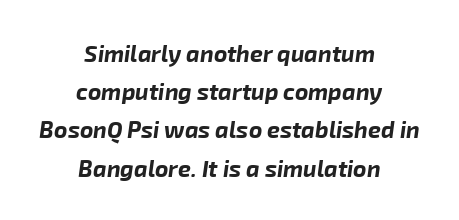
These words are printed bold, with thick strokes throughout. What stands out about the letter spacing? Nothing — it is the standard amount. Teacher's note: observe the equal gaps on both sides — that is centered alignment. The space directly below the letters is spotless.
